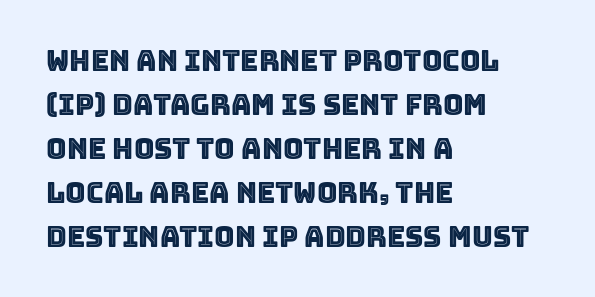
A roman cut, with each character standing at attention. Descenders hang freely into open space. Caption: multi-line text, flush left, ragged right. In terms of letterspacing, this is plain default setting.
